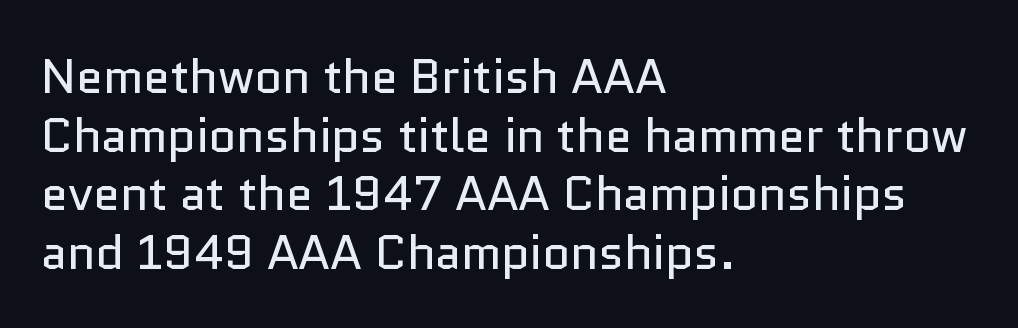
The image shows 48 px regular-weight sans-serif type, upright; set left-aligned, line spacing 1.22x, normal letter spacing, not underlined; low stroke contrast and a medium x-height.
